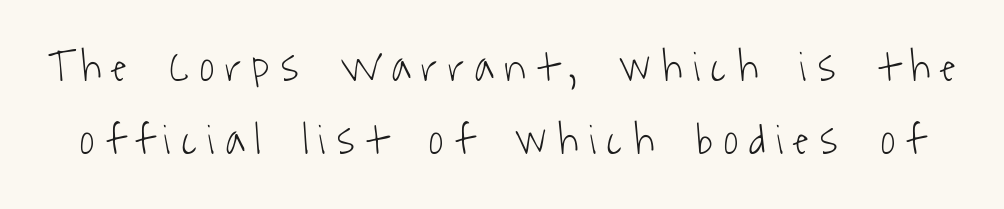
Q: Is the text bold? A: No.
Q: Is the typeface a serif or a sans-serif typeface? A: Sans-serif.
Q: Is the text underlined? A: No.
Q: Is the spacing between letters normal or unusually wide? A: Unusually wide.
Q: Is the spacing between lines tight, normal or loose? A: Normal.
Q: Width (condensed, normal, or wide)? A: Condensed.
Q: Stroke contrast? A: Low.
Q: x-height? A: Medium.
Q: Monospaced? A: No.
